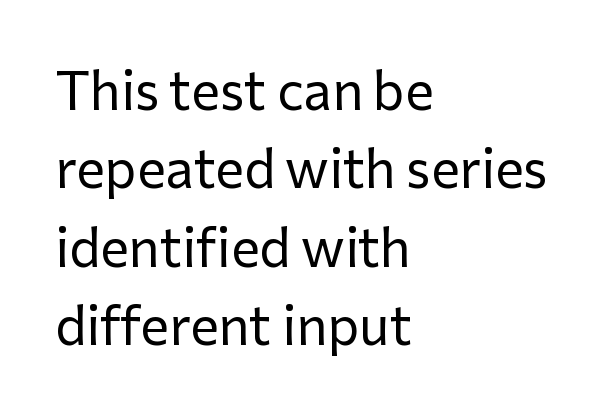
Q: Is the text bold? A: No.
Q: Is the text italic (slanted)? A: No, it is upright.
Q: Is the typeface a serif or a sans-serif typeface? A: Sans-serif.
Q: Is the text underlined? A: No.
Q: How is the paragraph aligned? A: Left-aligned.
Q: Is the spacing between letters normal or unusually wide? A: Normal.
Q: Is the spacing between lines tight, normal or loose? A: Normal.
Q: Width (condensed, normal, or wide)? A: Normal.
Q: Stroke contrast? A: Low.
Q: x-height? A: Medium.
Q: Monospaced? A: No.
